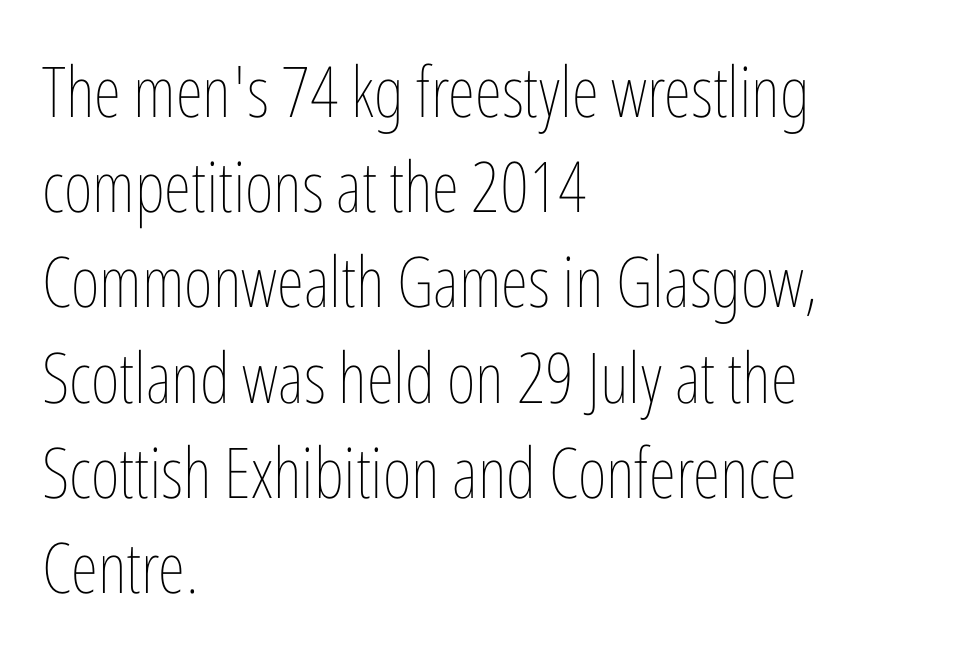
The image shows 70 px thin, condensed type, upright; set left-aligned, normal line spacing (1.36x), normal letter spacing, not underlined; low stroke contrast and a medium x-height.
